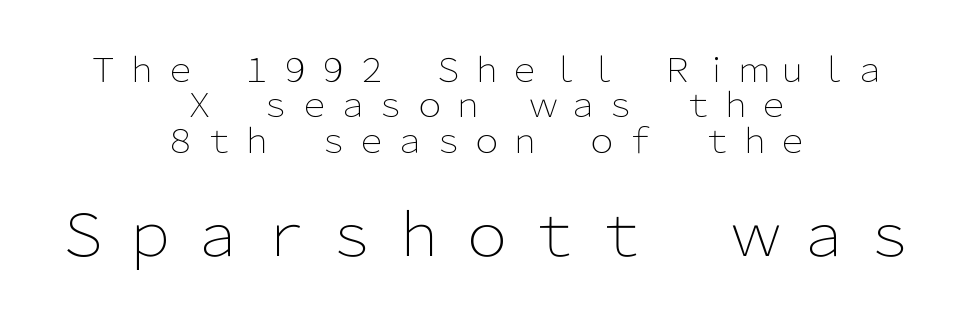
The rendering uses natural spacing where letterforms have individual widths. One glance says dense: line gaps are narrower than usual. Characters remain perfectly vertical along every line. In CSS terms this would be text-align: center.
